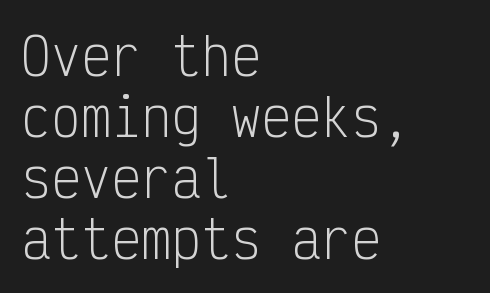
{"serif": "no", "italic": "no", "bold": "no", "weight": "light", "width": "condensed", "stroke_contrast": "low", "x_height": "medium", "monospaced": "yes", "underline": "no", "align": "left", "line_spacing_ratio": 1.22, "letter_spacing": "normal", "letter_spacing_em": 0.0, "glyph_px": 50}
